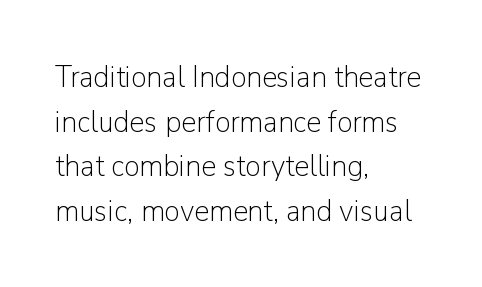
The image shows 31 px light sans-serif type, upright; set left-aligned, normal line spacing (1.44x), normal letter spacing, not underlined; low stroke contrast and a medium x-height.
